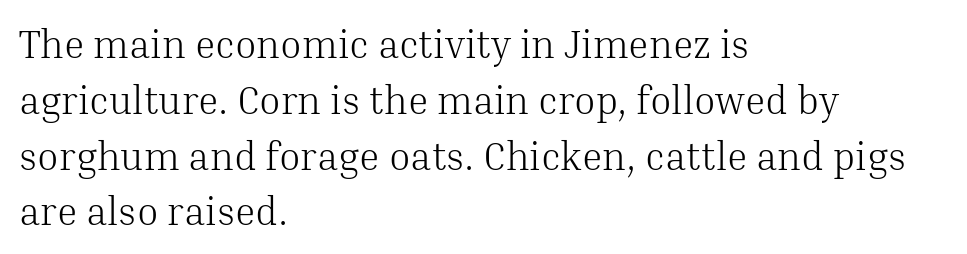
The image shows 39 px light serif type, upright; set left-aligned, normal line spacing (1.43x), normal letter spacing, not underlined; medium stroke contrast and a medium x-height.
